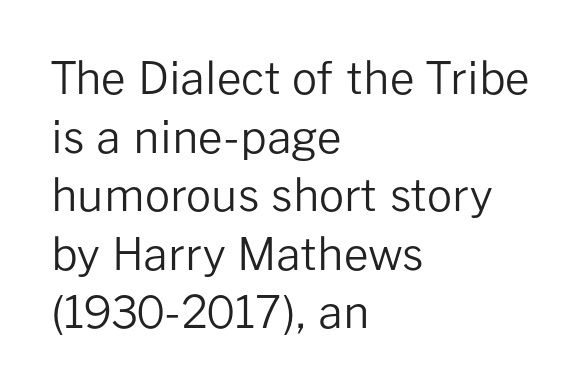
{"serif": "no", "italic": "no", "bold": "no", "weight": "regular", "width": "normal", "stroke_contrast": "low", "x_height": "medium", "monospaced": "no", "underline": "no", "align": "left", "line_spacing": "normal", "line_spacing_ratio": 1.33, "letter_spacing": "normal", "letter_spacing_em": 0.0, "glyph_px": 44}
